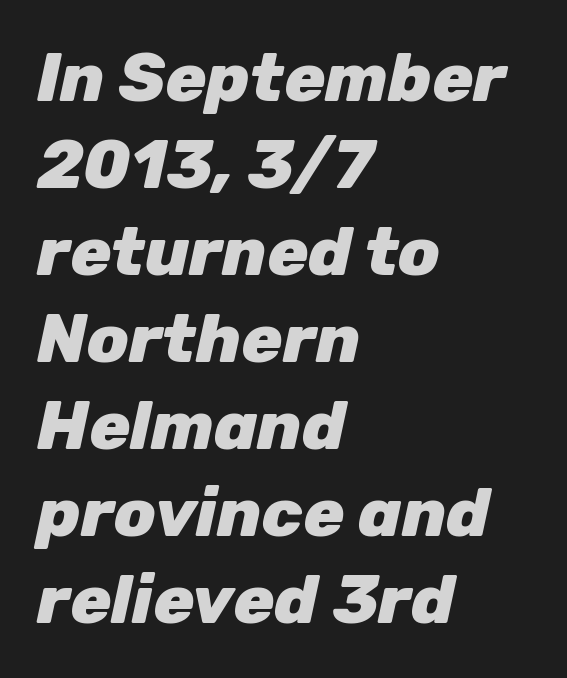
The image shows 68 px heavy type, italic (leaning right); set left-aligned, normal line spacing (1.28x), normal letter spacing, not underlined; low stroke contrast and a medium x-height.
